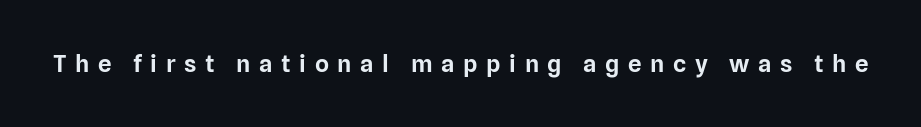
The image shows 24 px text type, upright; set unusually wide letter spacing (+0.36 em), not underlined.
